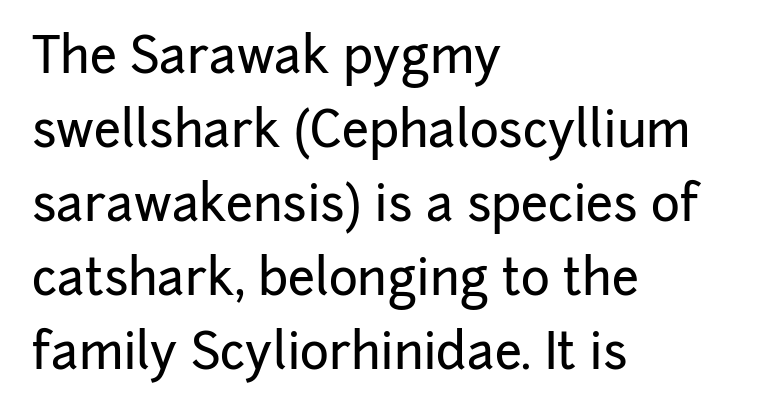
{"serif": "no", "italic": "no", "width": "normal", "stroke_contrast": "low", "x_height": "medium", "monospaced": "no", "underline": "no", "align": "left", "line_spacing": "normal", "line_spacing_ratio": 1.51, "letter_spacing": "normal", "letter_spacing_em": 0.0, "glyph_px": 49}
